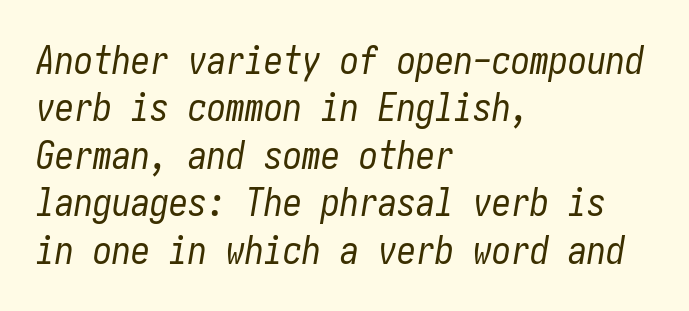
{"italic": "yes", "lean": "right", "slant_degrees": 10, "bold": "no", "weight": "regular", "width": "condensed", "stroke_contrast": "low", "x_height": "medium", "underline": "no", "align": "left", "line_spacing": "normal", "line_spacing_ratio": 1.25, "letter_spacing": "normal", "letter_spacing_em": 0.0, "glyph_px": 38}
